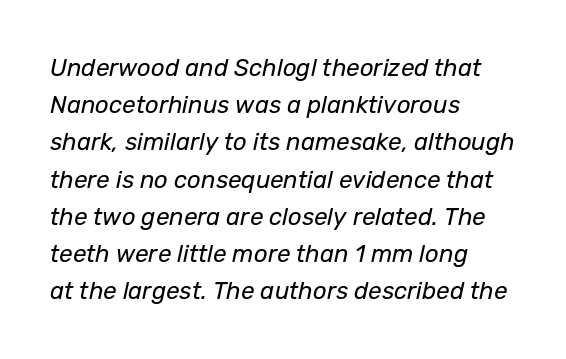
The image shows 24 px text type, italic (leaning right); set left-aligned, normal line spacing (1.55x), normal letter spacing, not underlined.
